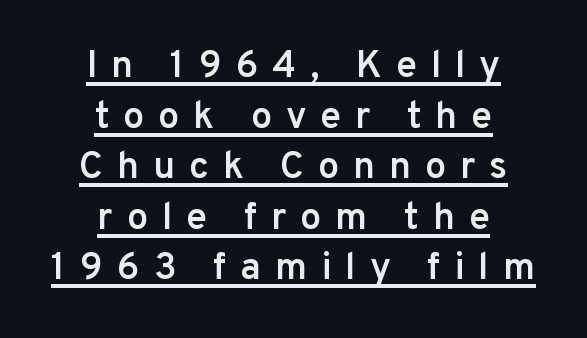
{"serif": "no", "italic": "no", "bold": "semi", "weight": "semibold", "width": "normal", "stroke_contrast": "low", "x_height": "medium", "monospaced": "no", "underline": "yes", "align": "center", "line_spacing": "normal", "line_spacing_ratio": 1.33, "letter_spacing": "wide", "letter_spacing_em": 0.36, "glyph_px": 38}
